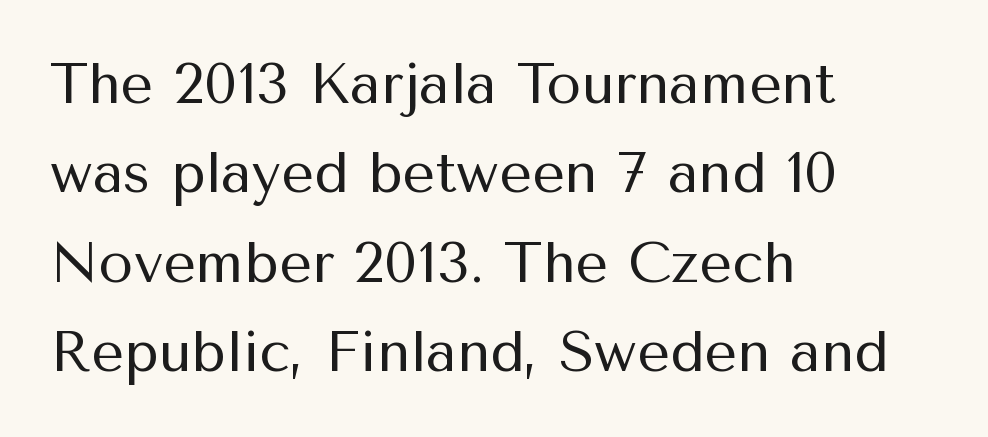
{"serif": "no", "italic": "no", "bold": "no", "weight": "regular", "width": "normal", "stroke_contrast": "medium", "x_height": "medium", "monospaced": "no", "underline": "no", "align": "left", "line_spacing": "normal", "line_spacing_ratio": 1.57, "letter_spacing": "normal", "letter_spacing_em": 0.0, "glyph_px": 57}
